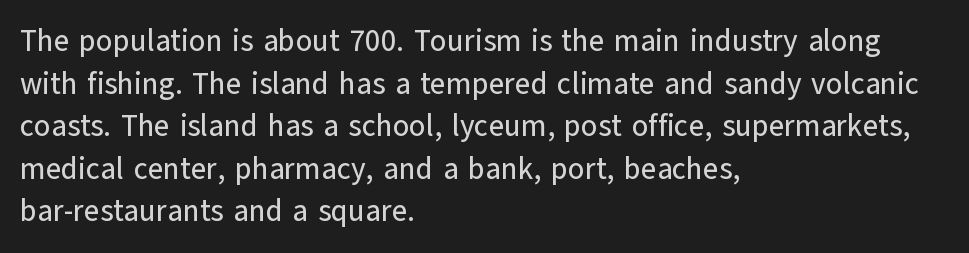
The horizontal fit of the characters is conventional and even. This is roman type, the default non-slanted kind. Note: no serifs on the glyphs. The designer left line spacing at the default. This sample has the flowing, uneven cadence of proportional lettering. Left-aligned paragraph, ragged on the right.
